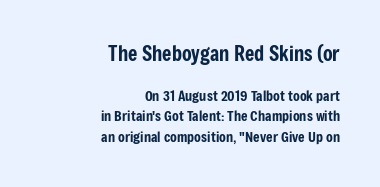
Regular leading. Every stem runs plumb, perpendicular to the baseline. The text block is weighted toward the right margin, trailing off unevenly leftward. Inter-character spacing is left at the font's built-in metrics. No word sits above an underline. The rendering shrinks the type as you move from the upper chunk to the lower.
